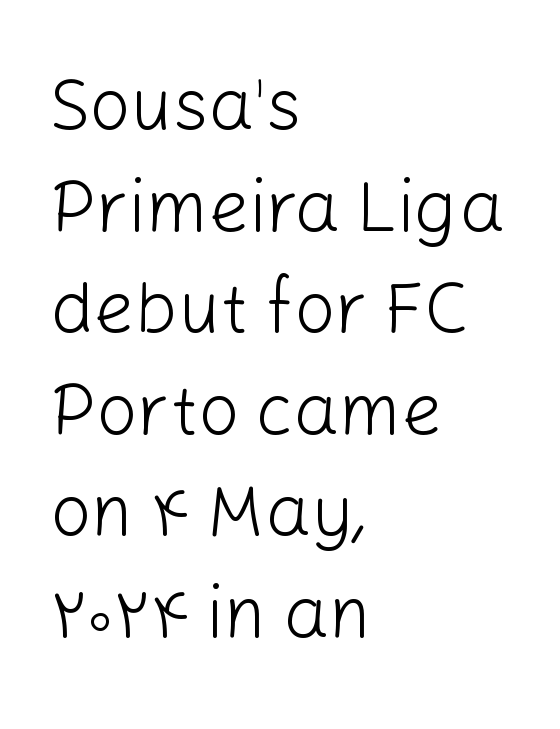
Q: Is the text bold? A: No.
Q: Is the text italic (slanted)? A: No, it is upright.
Q: Is the typeface a serif or a sans-serif typeface? A: Sans-serif.
Q: Is the text underlined? A: No.
Q: How is the paragraph aligned? A: Left-aligned.
Q: Is the spacing between letters normal or unusually wide? A: Normal.
Q: Is the spacing between lines tight, normal or loose? A: Normal.
Q: Width (condensed, normal, or wide)? A: Normal.
Q: Stroke contrast? A: Low.
Q: x-height? A: Medium.
Q: Monospaced? A: No.
